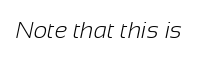
Rule under the text: the space is simply empty. What stands out about the letter spacing? Nothing — it is the standard amount. Think standard paragraph weight, or any step lighter than that.
